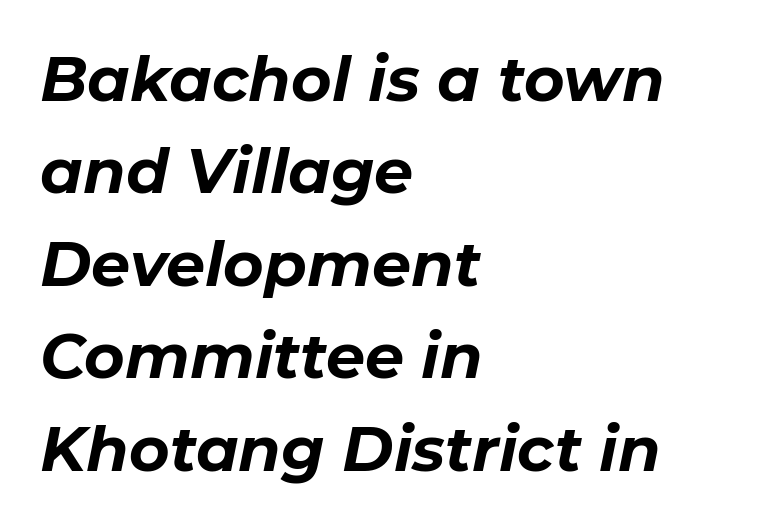
The image shows 62 px bold type, italic (leaning right); set left-aligned, normal line spacing (1.49x), normal letter spacing, not underlined; low stroke contrast and a medium x-height.
